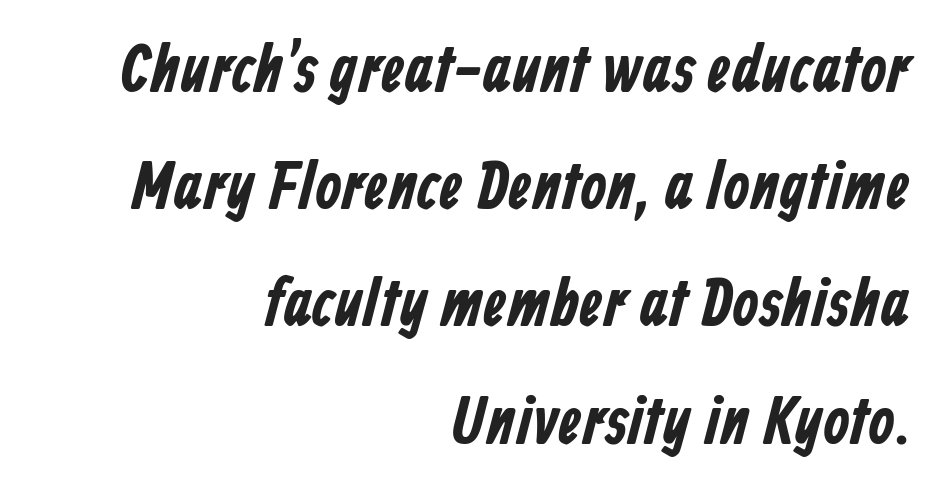
Font category for this specimen: sans-serif. Here the glyphs are tracked normally, forming tight word shapes. Every row of glyphs terminates at an identical x-position on the right. Rule under the text: the space is simply empty.
